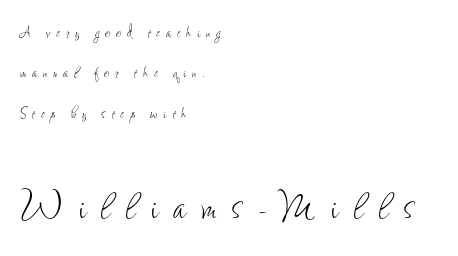
{"bold": "no", "weight": "thin", "width": "condensed", "stroke_contrast": "low", "x_height": "small", "monospaced": "no", "underline": "no", "align": "left", "line_spacing": "loose", "line_spacing_ratio": 2.12, "letter_spacing": "wide", "letter_spacing_em": 0.31, "larger_block": "second", "size_ratio": 2.47, "glyph_px": 47}
